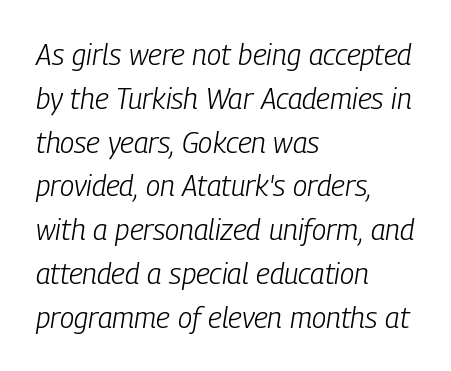
Each stroke keeps to a modest, everyday thickness or less. Typeset ragged right — the left edge is the straight one. Looking at the ascenders, they clearly lean. Looks like regular typesetting: each glyph gets only the width it needs. This rendering leaves character spacing at its baseline value.
